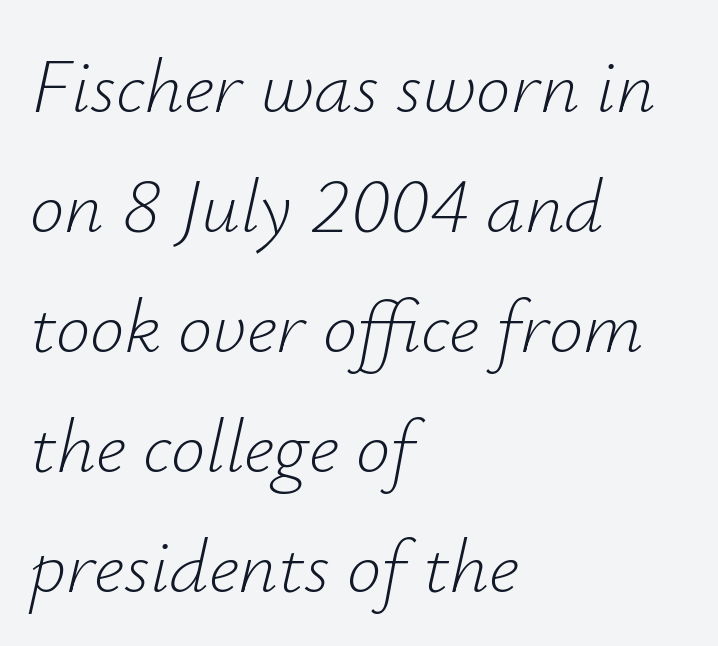
Q: Is the text bold? A: No.
Q: Is the text italic (slanted)? A: Yes, it leans right by about 12 degrees.
Q: Is the text underlined? A: No.
Q: How is the paragraph aligned? A: Left-aligned.
Q: Is the spacing between letters normal or unusually wide? A: Normal.
Q: Is the spacing between lines tight, normal or loose? A: Normal.
Q: Width (condensed, normal, or wide)? A: Normal.
Q: Stroke contrast? A: Low.
Q: x-height? A: Small.
Q: Monospaced? A: No.
